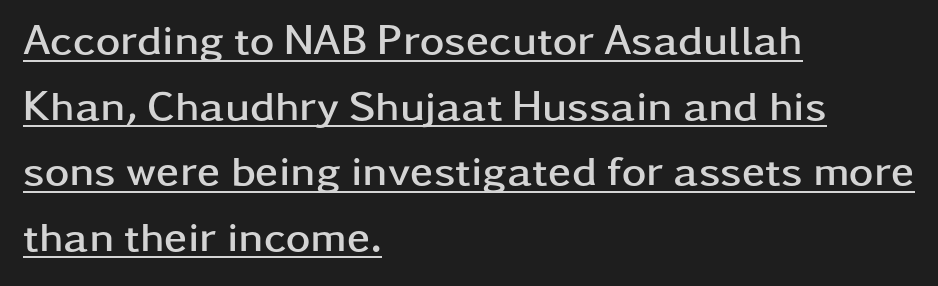
Nope, not italic — everything's standing straight. Look at the tracking — it's just the regular setting, nothing added. Notice how descenders clear the ascenders below comfortably — that's standard leading. Line starts are locked; line ends wander. The glyphs in this specimen are sans serif. In designer terms, the underline attribute is active on this setting.
